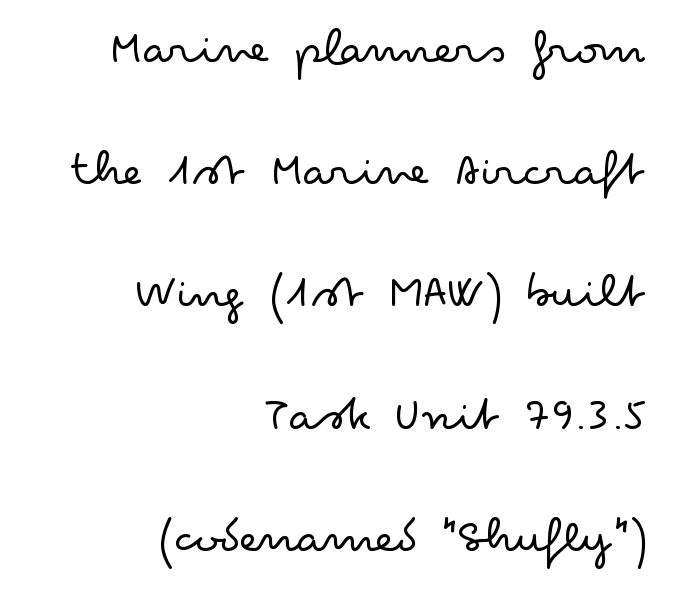
{"serif": "no", "italic": "no", "bold": "no", "weight": "light", "width": "wide", "stroke_contrast": "low", "x_height": "small", "monospaced": "no", "underline": "no", "align": "right", "line_spacing": "loose", "line_spacing_ratio": 2.35, "letter_spacing": "normal", "letter_spacing_em": 0.0, "glyph_px": 52}
